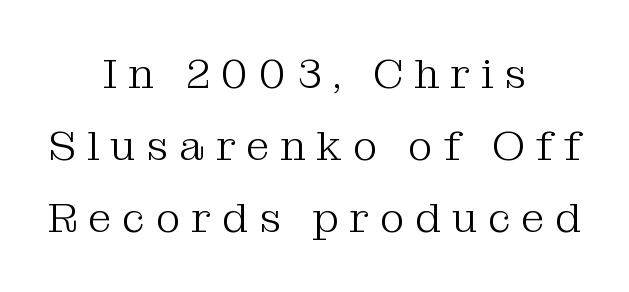
{"serif": "yes", "italic": "no", "bold": "no", "weight": "light", "width": "normal", "stroke_contrast": "medium", "x_height": "medium", "monospaced": "no", "underline": "no", "align": "center", "line_spacing_ratio": 1.72, "letter_spacing": "wide", "letter_spacing_em": 0.26, "glyph_px": 42}
